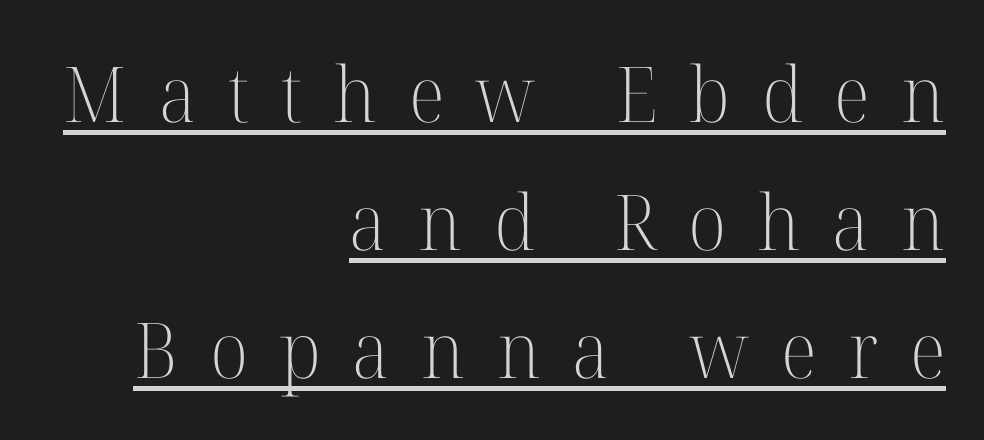
The image shows 77 px light serif type, upright; set right-aligned, normal line spacing (1.66x), unusually wide letter spacing (+0.41 em), underlined; high stroke contrast and a medium x-height.
